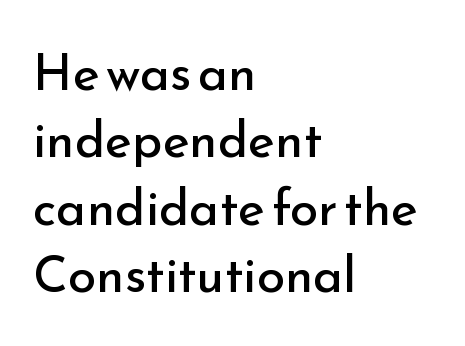
The letters stand upright; this is a roman face. Classification — sans serif. A typesetter would call this proportional, since set widths differ per character. This rendering uses left alignment, leaving the right contour irregular. This rendering leaves character spacing at its baseline value.
